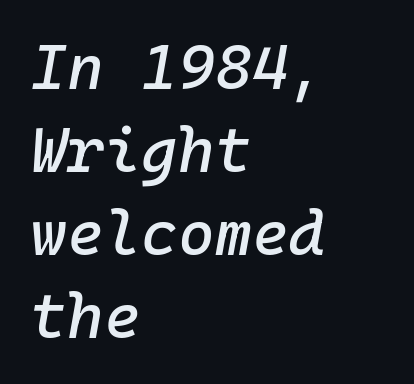
The image shows 63 px text type, italic (leaning right); set left-aligned, normal line spacing (1.32x), normal letter spacing, not underlined; low stroke contrast and a medium x-height.
